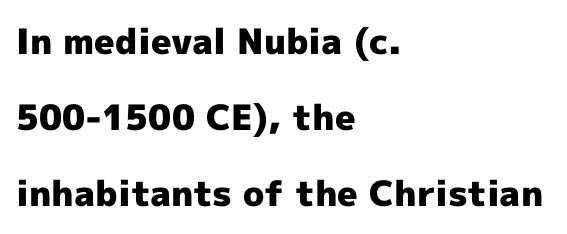
The image shows 35 px heavy sans-serif type, upright; set left-aligned, loose line spacing (2.17x), normal letter spacing, not underlined; a medium x-height.
